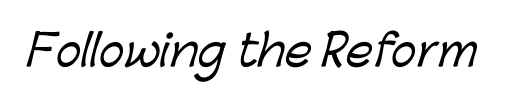
The image shows 43 px sans-serif type; set normal letter spacing, not underlined; low stroke contrast and a medium x-height.
